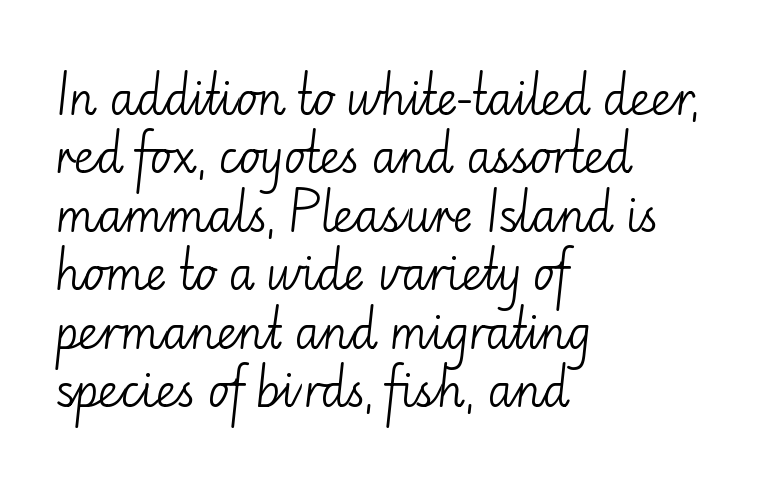
Here the designer chose a conventional face with non-uniform glyph widths. This block has exactly the height ordinary leading produces. Horizontal alignment here is leftward, the default for most running prose. The face used here is a sans, in the tradition of grotesques and geometrics.
